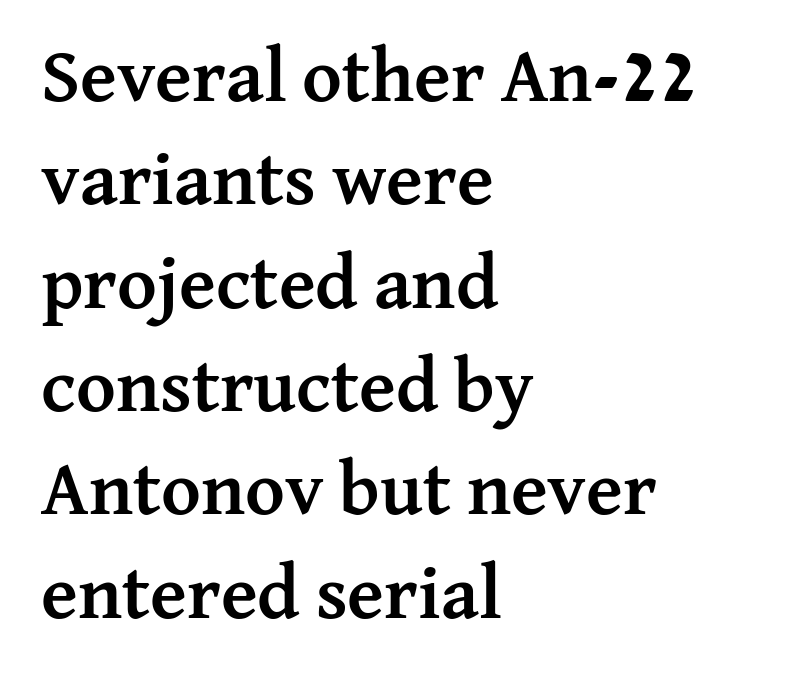
Spacing between characters is what you'd get straight out of the box. Each new line begins a customary step beneath the previous one. What kind of face is this? One with serifs. This sample is left-justified, so line endings fall wherever the words run out. Looks like regular typesetting: each glyph gets only the width it needs. The specimen reads as upright at a glance.
